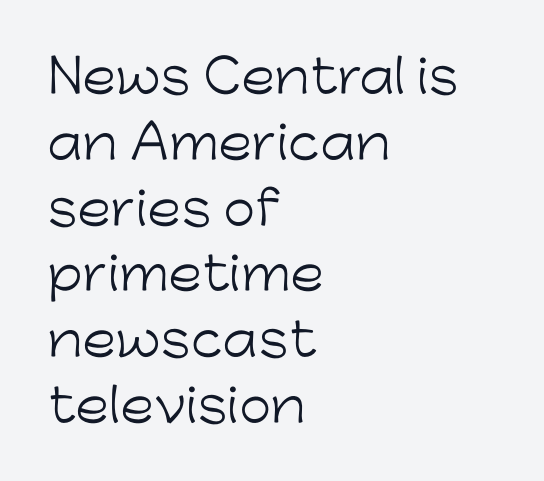
{"serif": "no", "italic": "no", "bold": "no", "weight": "light", "width": "normal", "stroke_contrast": "low", "x_height": "medium", "monospaced": "no", "underline": "no", "align": "left", "line_spacing": "normal", "line_spacing_ratio": 1.43, "letter_spacing": "normal", "letter_spacing_em": 0.0, "glyph_px": 46}
